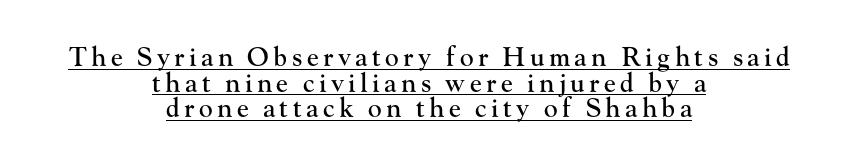
Q: Is the text italic (slanted)? A: No, it is upright.
Q: Is the text underlined? A: Yes.
Q: How is the paragraph aligned? A: Centered.
Q: Is the spacing between lines tight, normal or loose? A: Tight.
